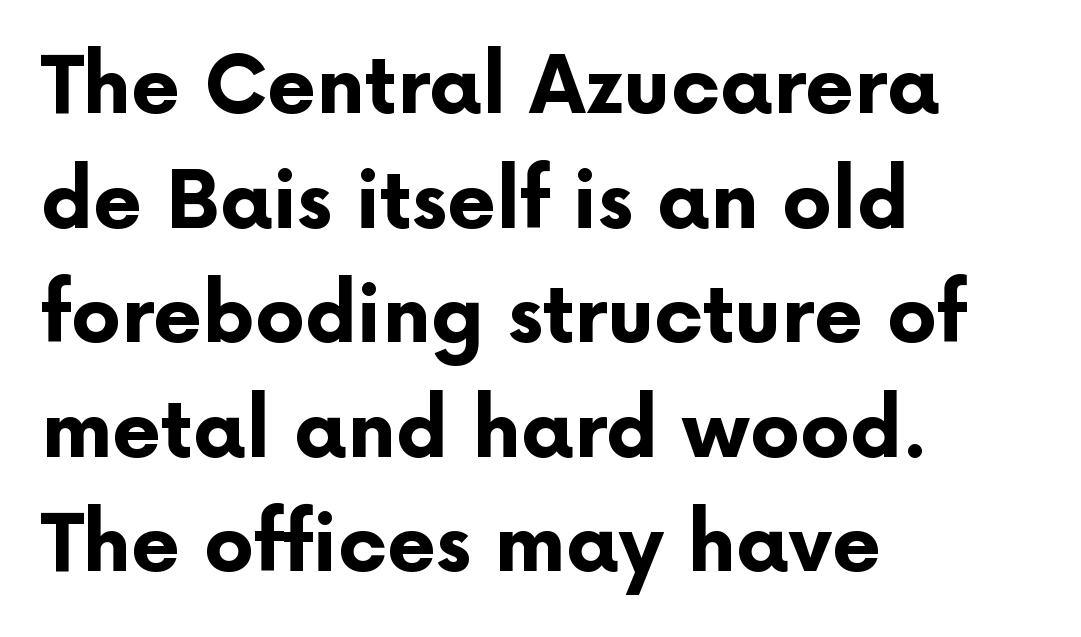
The image shows 79 px bold sans-serif type, upright; set left-aligned, normal line spacing (1.45x), normal letter spacing, not underlined; low stroke contrast and a medium x-height.
